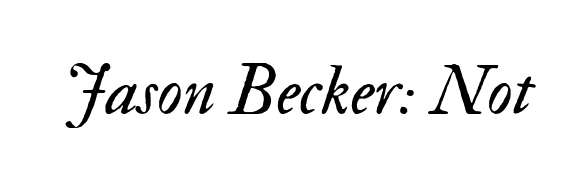
{"italic": "yes", "lean": "right", "slant_degrees": 17, "bold": "no", "weight": "regular", "width": "normal", "stroke_contrast": "medium", "x_height": "small", "monospaced": "no", "underline": "no", "letter_spacing": "normal", "letter_spacing_em": 0.0, "glyph_px": 70}
